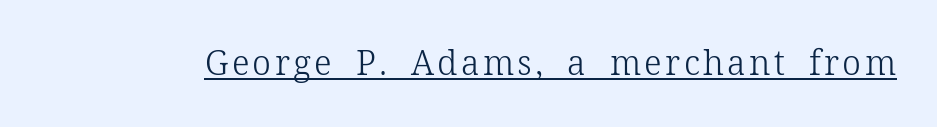
Q: Is the text bold? A: No.
Q: Is the text italic (slanted)? A: No, it is upright.
Q: Is the typeface a serif or a sans-serif typeface? A: Serif.
Q: Is the text underlined? A: Yes.
Q: Width (condensed, normal, or wide)? A: Normal.
Q: Stroke contrast? A: Low.
Q: x-height? A: Medium.
Q: Monospaced? A: No.
